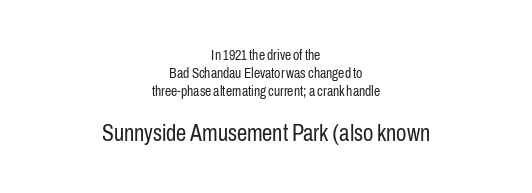
{"italic": "no", "bold": "no", "underline": "no", "align": "center", "line_spacing": "normal", "line_spacing_ratio": 1.3, "letter_spacing": "normal", "letter_spacing_em": 0.0, "larger_block": "second", "size_ratio": 1.64, "glyph_px": 23}
